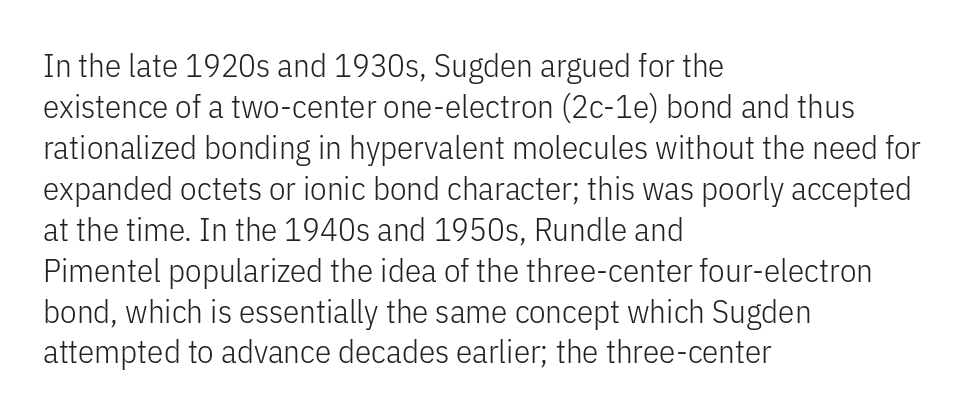
No chunkiness to these letters — they're not bold. These lines keep a tight, regular rhythm from letter to letter. The passage shown is not underscored anywhere. Every stem runs plumb, perpendicular to the baseline.
